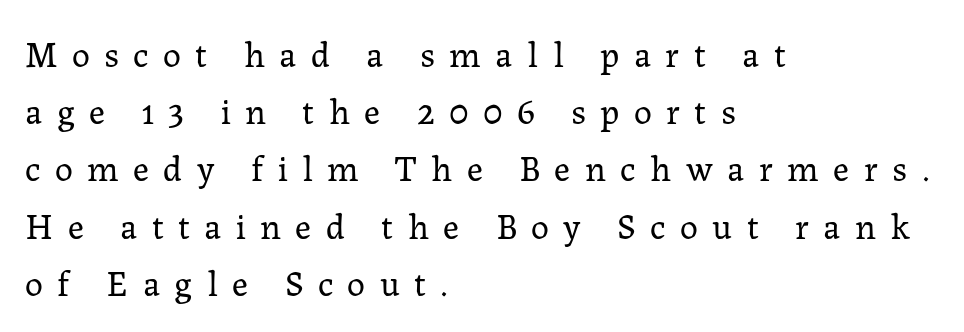
{"serif": "yes", "italic": "no", "bold": "no", "weight": "regular", "width": "normal", "stroke_contrast": "low", "x_height": "medium", "monospaced": "no", "underline": "no", "align": "left", "line_spacing": "normal", "line_spacing_ratio": 1.59, "letter_spacing": "wide", "letter_spacing_em": 0.4, "glyph_px": 36}
